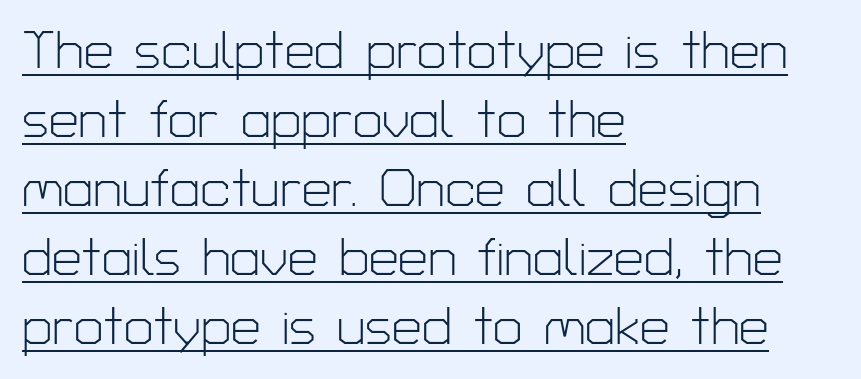
This is roman type, the default non-slanted kind. These lines are rendered in a variable-pitch font. Like a heading marked for emphasis, these lines bear an underscore. A classic flush-left, rag-right setting is used for this passage. Glyph-to-glyph distance matches everyday printed text. Weight: not bold — regular or lighter.
